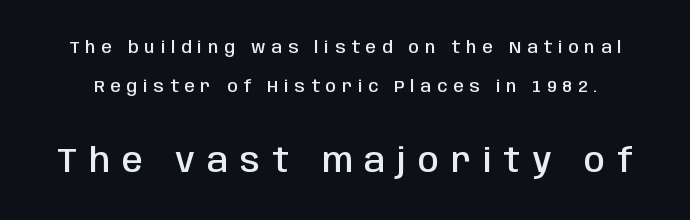
{"serif": "no", "italic": "no", "bold": "semi", "weight": "semibold", "width": "condensed", "stroke_contrast": "low", "x_height": "large", "monospaced": "no", "underline": "no", "line_spacing": "loose", "line_spacing_ratio": 2.28, "letter_spacing": "wide", "letter_spacing_em": 0.35, "larger_block": "second", "size_ratio": 2.0, "glyph_px": 34}
